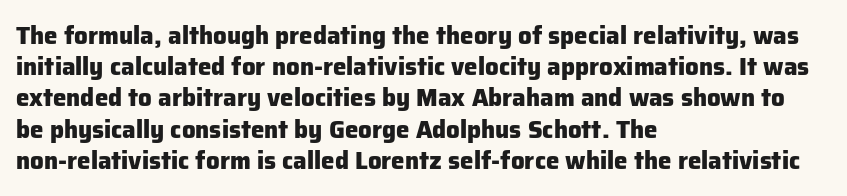
{"italic": "no", "bold": "yes", "underline": "no", "align": "left", "line_spacing": "normal", "line_spacing_ratio": 1.3, "letter_spacing": "normal", "letter_spacing_em": 0.0, "glyph_px": 24}
